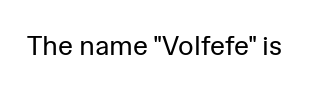
Q: Is the text bold? A: No.
Q: Is the text italic (slanted)? A: No, it is upright.
Q: Is the text underlined? A: No.
Q: Is the spacing between letters normal or unusually wide? A: Normal.
